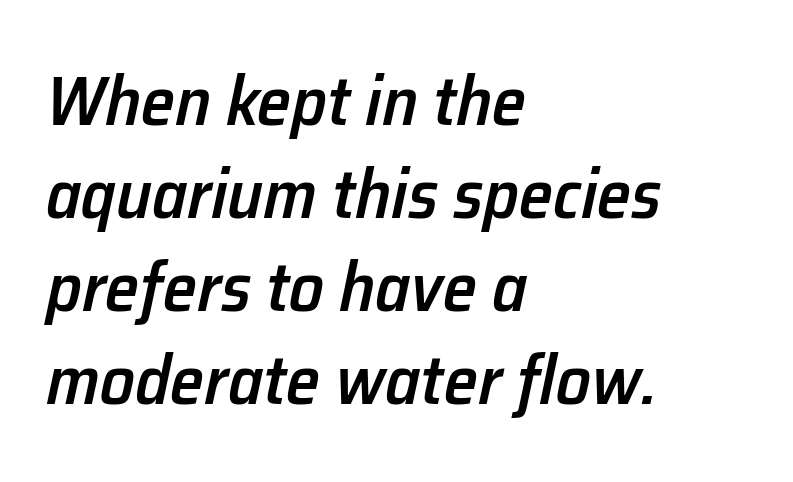
{"italic": "yes", "lean": "right", "slant_degrees": 12, "bold": "semi", "weight": "semibold", "width": "normal", "stroke_contrast": "low", "x_height": "medium", "monospaced": "no", "underline": "no", "align": "left", "line_spacing": "normal", "line_spacing_ratio": 1.35, "letter_spacing": "normal", "letter_spacing_em": 0.0, "glyph_px": 69}
